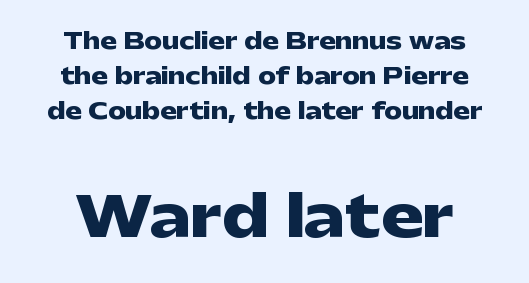
The image shows 56 px heavy, wide sans-serif type, upright; set centered, normal line spacing (1.6x), normal letter spacing, not underlined; the second (bottom) block is 2.55x larger; low stroke contrast and a medium x-height.
